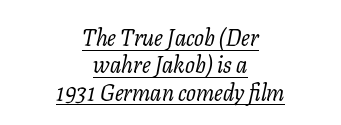
{"italic": "yes", "lean": "right", "slant_degrees": 11, "bold": "no", "underline": "yes", "align": "center", "line_spacing_ratio": 1.19, "letter_spacing": "normal", "letter_spacing_em": 0.0, "glyph_px": 23}
